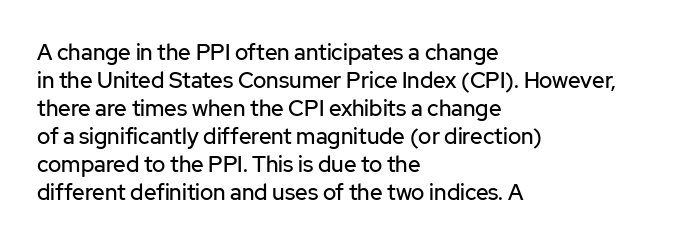
{"italic": "no", "underline": "no", "align": "left", "line_spacing": "normal", "line_spacing_ratio": 1.27, "letter_spacing": "normal", "letter_spacing_em": 0.0, "glyph_px": 22}
